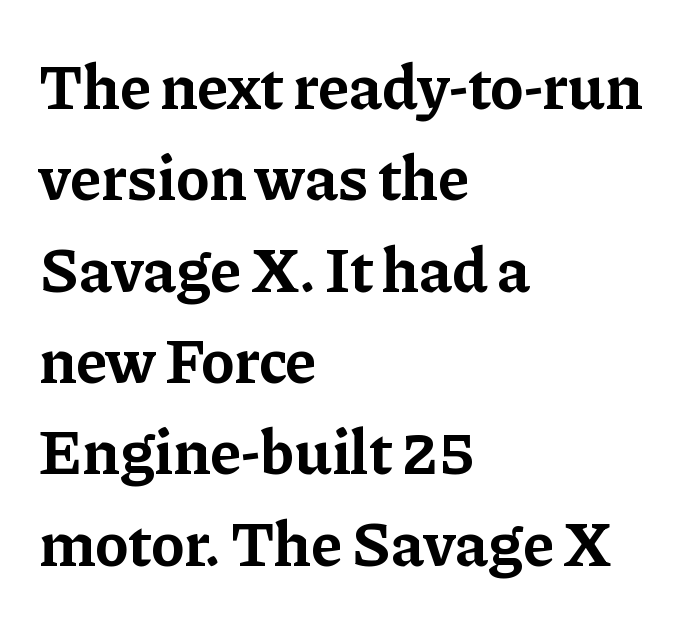
The image shows 63 px bold serif type, upright; set left-aligned, normal line spacing (1.45x), normal letter spacing, not underlined; low stroke contrast and a medium x-height.
